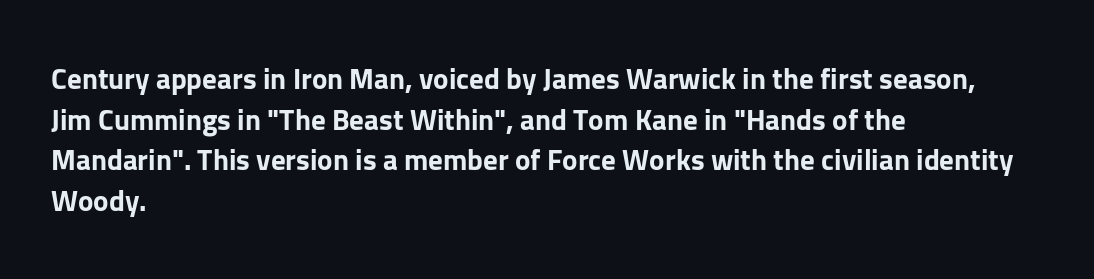
Just letters on the line, the space beneath them empty. Baseline-to-baseline distance is the conventional proportion of letter height. Typesetter's note: full bold, strokes at maximum text heaviness. Layout note: lines flush left. These lines are rendered in a variable-pitch font.
